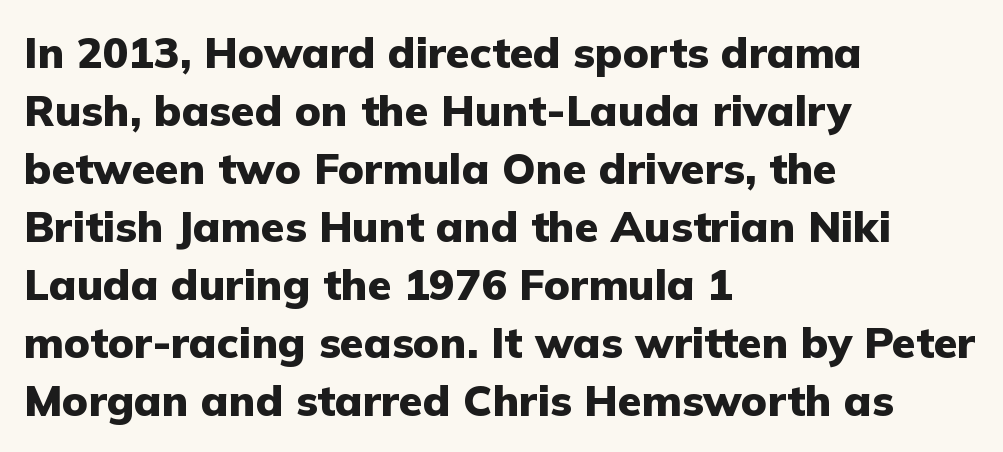
{"serif": "no", "italic": "no", "bold": "yes", "weight": "heavy", "width": "normal", "stroke_contrast": "low", "x_height": "medium", "monospaced": "no", "underline": "no", "align": "left", "line_spacing": "normal", "line_spacing_ratio": 1.35, "letter_spacing": "normal", "letter_spacing_em": 0.0, "glyph_px": 43}
